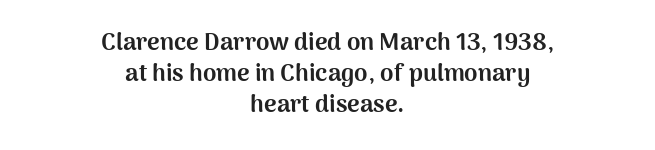
{"italic": "no", "bold": "yes", "underline": "no", "align": "center", "line_spacing": "normal", "line_spacing_ratio": 1.29, "letter_spacing": "normal", "letter_spacing_em": 0.0, "glyph_px": 24}
